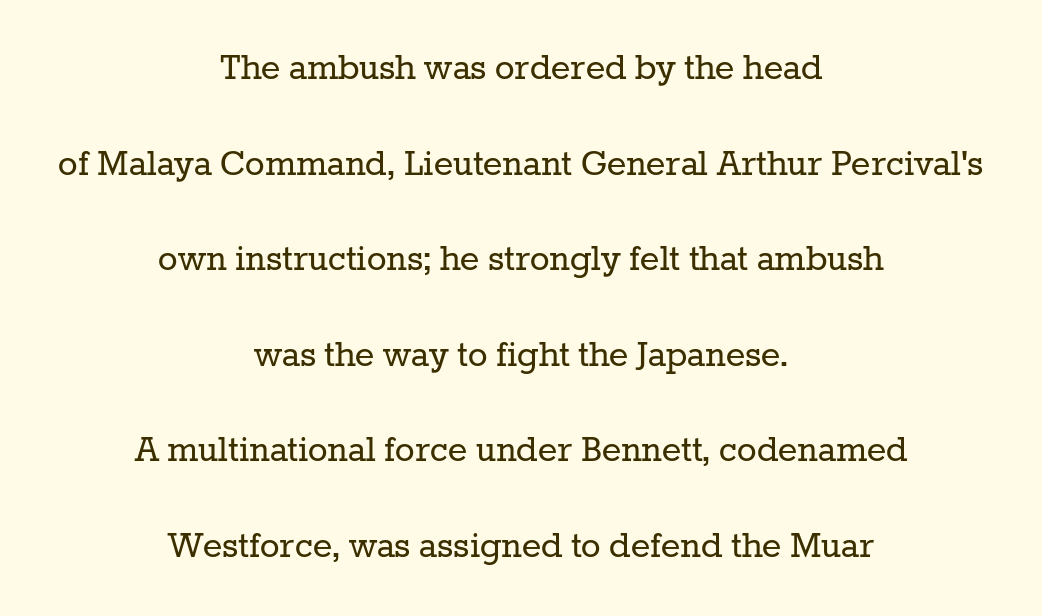
Note: serifs present on the glyphs. Spacing verdict: proportional, widths tailored to each character. Clear beneath every line of the passage. Short and long lines alike share a common midpoint.
